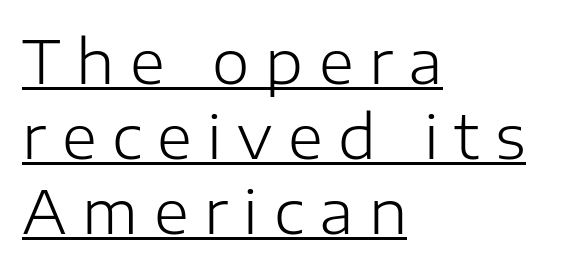
The image shows 60 px light sans-serif type, upright; set left-aligned, normal line spacing (1.25x), unusually wide letter spacing (+0.26 em), underlined; low stroke contrast and a medium x-height.
